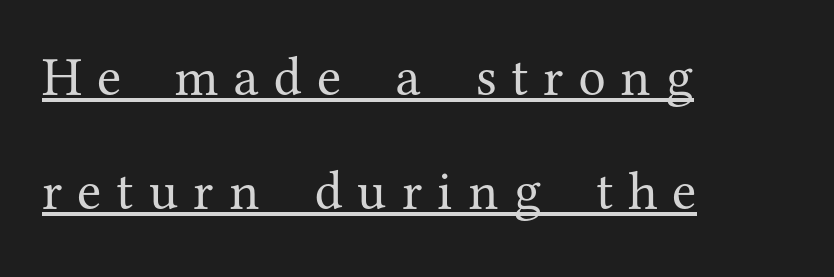
The image shows 55 px regular-weight serif type, upright; set left-aligned, loose line spacing (2.07x), unusually wide letter spacing (+0.27 em), underlined; medium stroke contrast and a medium x-height.
